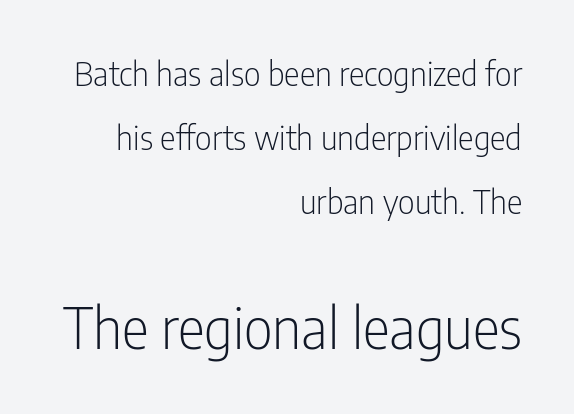
The image shows 57 px light, condensed sans-serif type, upright; set right-aligned, loose line spacing (1.94x), normal letter spacing, not underlined; the second (bottom) block is 1.73x larger; low stroke contrast and a medium x-height.
